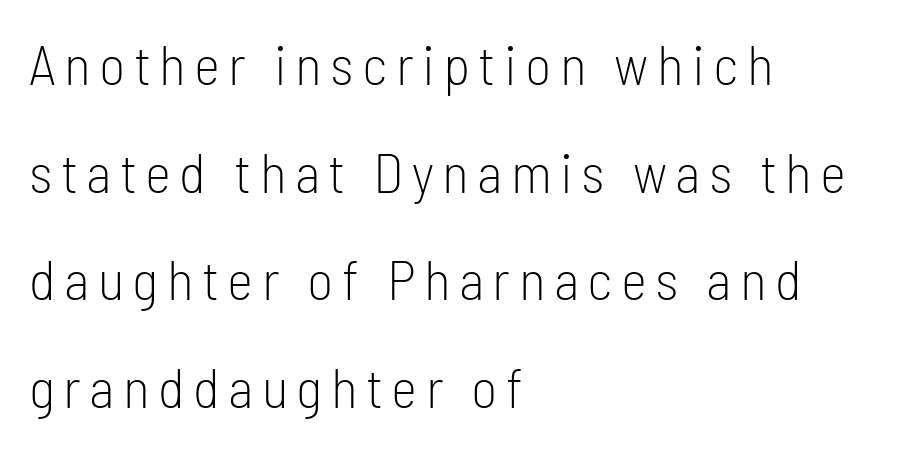
Notice how the passage keeps a crisp vertical edge on the left only. Unmarked baselines from the first word to the last. The letterforms sit at book weight or below. Rendered with straight, roman letterforms. The type family on display is of the sans-serif kind.
